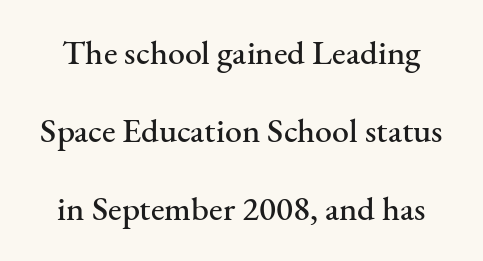
Q: Is the text italic (slanted)? A: No, it is upright.
Q: Is the typeface a serif or a sans-serif typeface? A: Serif.
Q: Is the text underlined? A: No.
Q: Is the spacing between letters normal or unusually wide? A: Normal.
Q: Is the spacing between lines tight, normal or loose? A: Loose.
Q: Width (condensed, normal, or wide)? A: Normal.
Q: Stroke contrast? A: Medium.
Q: x-height? A: Small.
Q: Monospaced? A: No.
